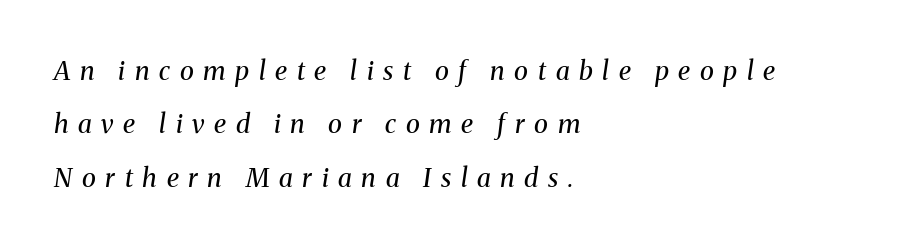
The image shows 26 px text type, italic (leaning right); set left-aligned, loose line spacing (2.05x), unusually wide letter spacing (+0.37 em), not underlined.
